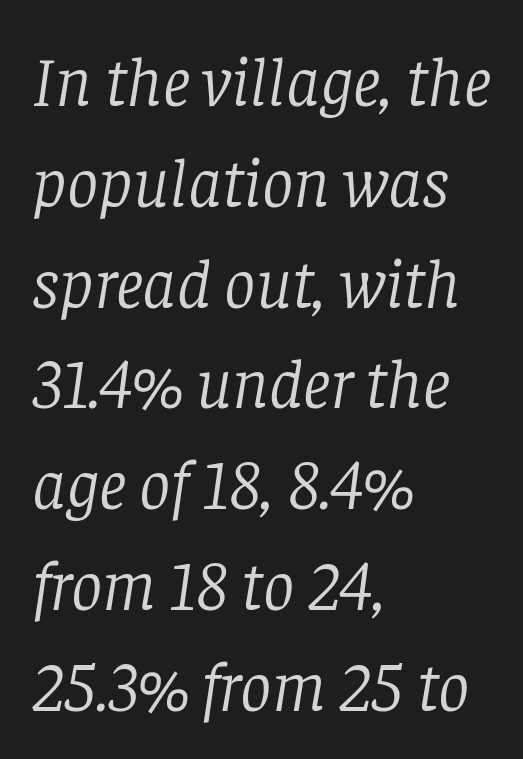
{"serif": "yes", "italic": "yes", "lean": "right", "slant_degrees": 8, "bold": "no", "weight": "light", "width": "normal", "stroke_contrast": "low", "x_height": "large", "monospaced": "no", "underline": "no", "align": "left", "line_spacing": "normal", "line_spacing_ratio": 1.44, "letter_spacing": "normal", "letter_spacing_em": 0.0, "glyph_px": 70}
